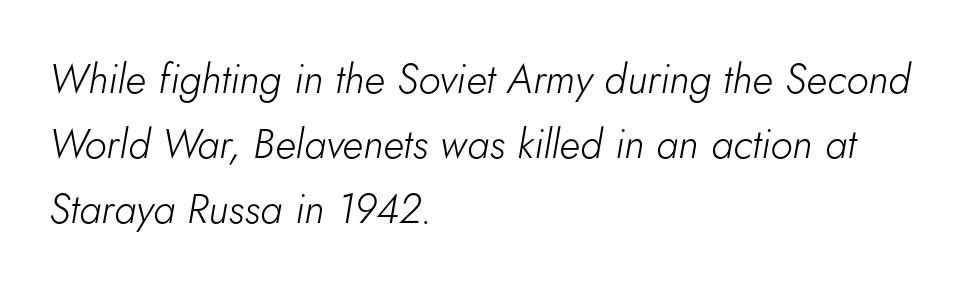
Left-aligned paragraph, ragged on the right. Yep, that's italic — everything's leaning. This sample uses plain, unmodified letter spacing. Clear beneath every line of the passage. The passage shown is typed in a proportional face where columns would drift.
